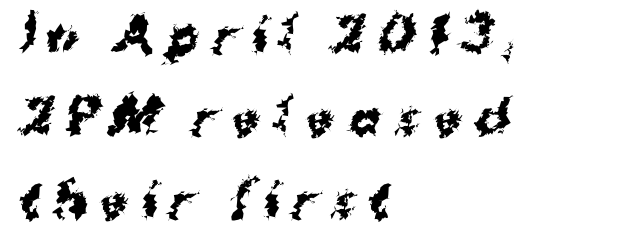
Typographic density is high because the face is bold. The line texture is sparse and dotted thanks to wide tracking. The rendering shows plain stroke endings on the letterforms — a sans-serif design. Each letter keeps its own natural width here, so spacing adapts to shape.
